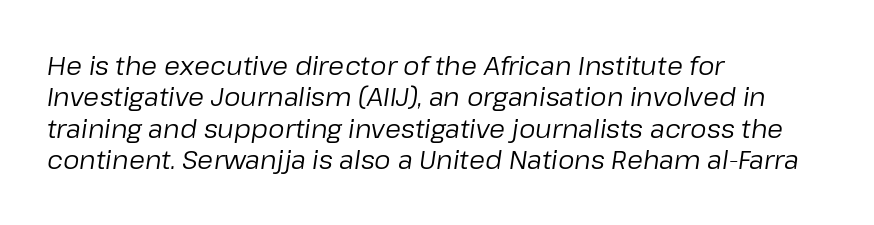
Observe the ordinary spacing: letters are neighbours, not strangers. Slant detected: the letters are inclined. If you drew a ruler down the left edge, every line would touch it. The font sits on the lighter half of the weight spectrum, regular included.
